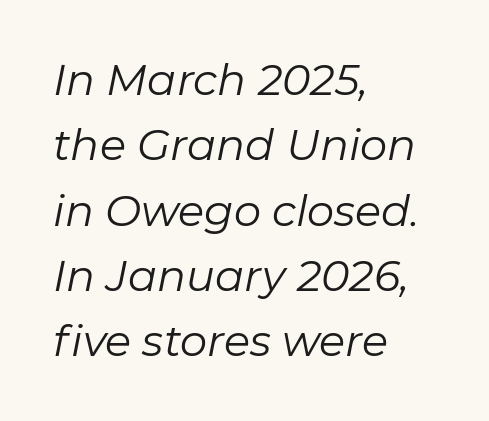
The image shows 43 px regular-weight type, italic (leaning right); set left-aligned, normal line spacing (1.52x), normal letter spacing, not underlined; low stroke contrast and a medium x-height.
